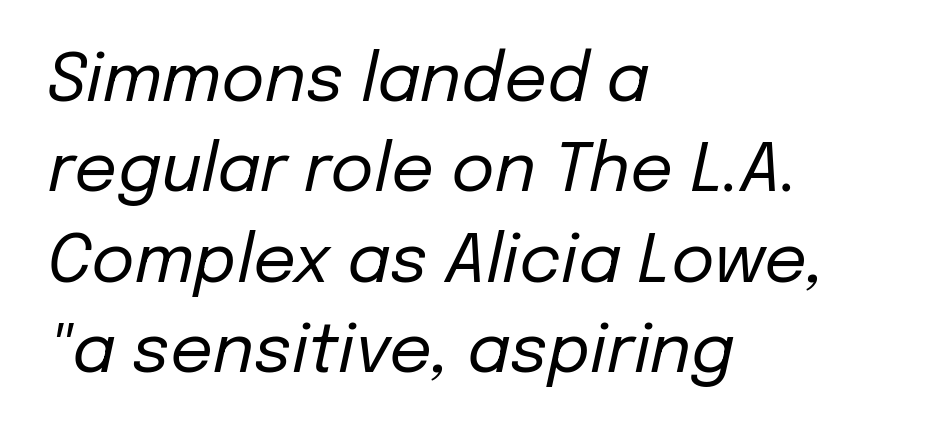
Q: Is the text bold? A: No.
Q: Is the text italic (slanted)? A: Yes, it leans right by about 12 degrees.
Q: Is the text underlined? A: No.
Q: How is the paragraph aligned? A: Left-aligned.
Q: Is the spacing between letters normal or unusually wide? A: Normal.
Q: Is the spacing between lines tight, normal or loose? A: Normal.
Q: Width (condensed, normal, or wide)? A: Normal.
Q: Stroke contrast? A: Low.
Q: x-height? A: Medium.
Q: Monospaced? A: No.
